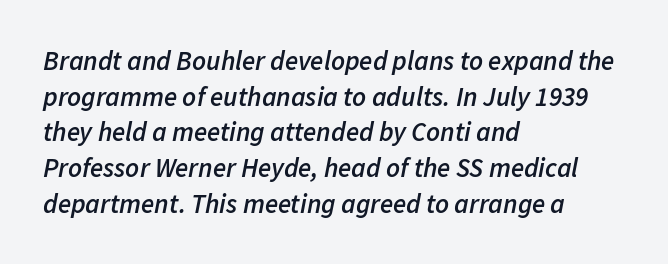
Q: Is the text bold? A: Semi-bold.
Q: Is the text italic (slanted)? A: Yes, it leans right by about 11 degrees.
Q: Is the text underlined? A: No.
Q: How is the paragraph aligned? A: Left-aligned.
Q: Is the spacing between letters normal or unusually wide? A: Normal.
Q: Is the spacing between lines tight, normal or loose? A: Normal.
